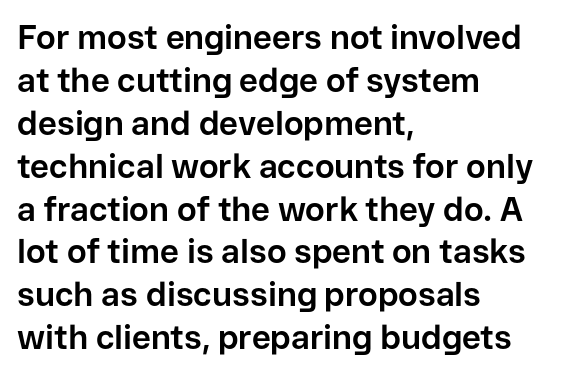
The image shows 33 px bold sans-serif type, upright; set left-aligned, normal line spacing (1.3x), normal letter spacing, not underlined; low stroke contrast and a medium x-height.
